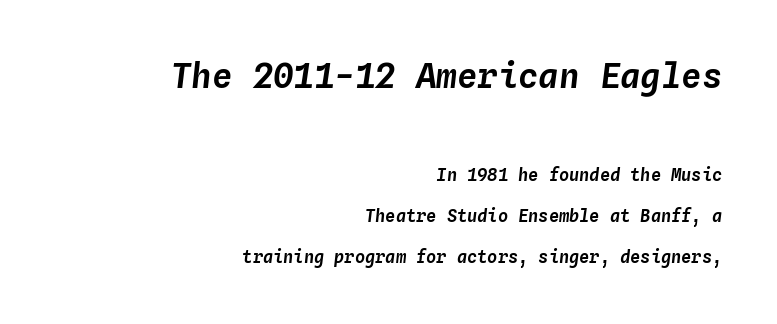
{"italic": "yes", "lean": "right", "slant_degrees": 4, "width": "normal", "stroke_contrast": "low", "x_height": "medium", "monospaced": "yes", "underline": "no", "align": "right", "line_spacing": "loose", "line_spacing_ratio": 2.41, "letter_spacing": "normal", "letter_spacing_em": 0.0, "larger_block": "first", "size_ratio": 2.0, "glyph_px": 34}
